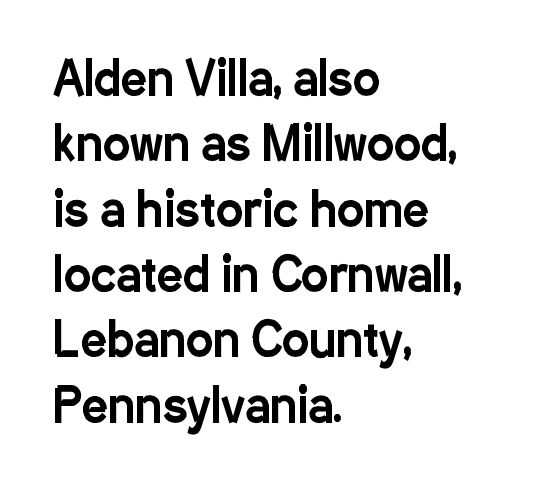
The image shows 46 px condensed sans-serif type, upright; set left-aligned, normal line spacing (1.42x), normal letter spacing, not underlined; low stroke contrast and a medium x-height.
